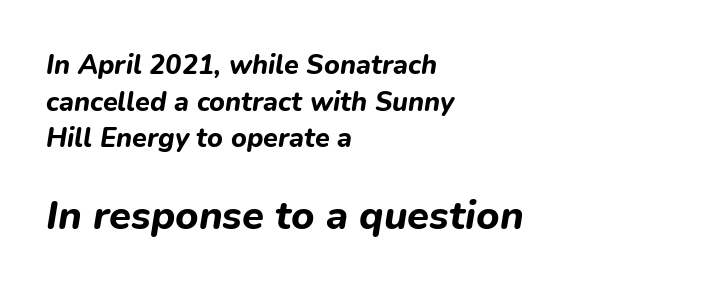
Is this a fixed-width face? No — the glyphs have proportional, varying widths. Posture: slanted. The setting favours the left margin, as ordinary paragraphs usually do. The rendering uses a moderate line-height, typical for paragraphs. Does extra space separate the letters? No, they use regular spacing. The strokes are fattened all the way to bold.
